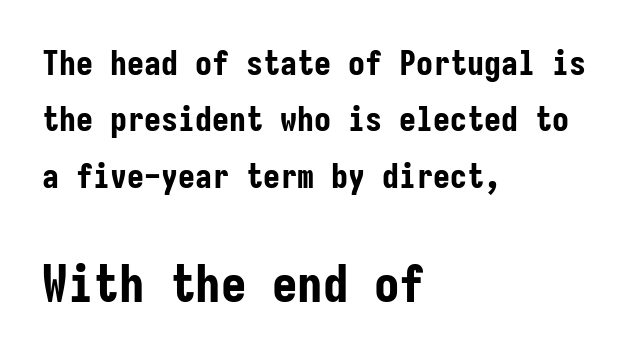
{"serif": "no", "italic": "no", "bold": "yes", "weight": "bold", "width": "condensed", "stroke_contrast": "low", "x_height": "medium", "monospaced": "yes", "underline": "no", "align": "left", "line_spacing": "normal", "line_spacing_ratio": 1.66, "letter_spacing": "normal", "letter_spacing_em": 0.0, "larger_block": "second", "size_ratio": 1.5, "glyph_px": 51}
